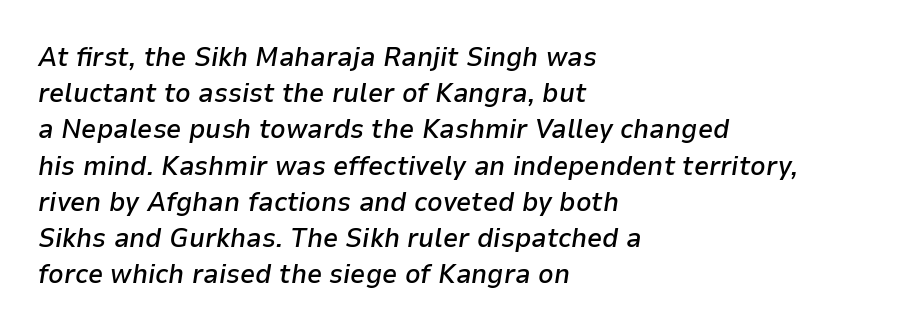
Underlining? Definitely not there. You could call the tracking neutral — neither tight nor loose. Style check: oblique. This is the in-between weight designers call semibold or demi. The leading is moderate, giving the passage an even texture.
